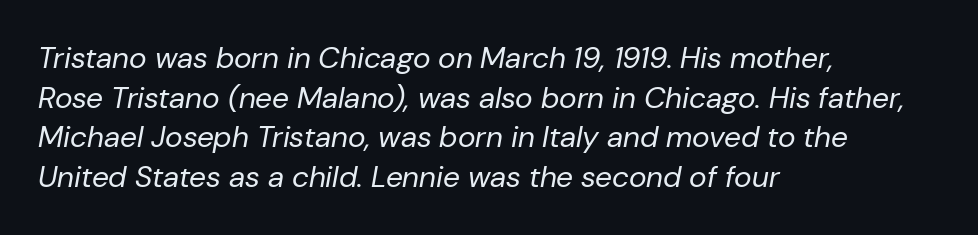
The image shows 30 px regular-weight type, italic (leaning right); set left-aligned, normal line spacing (1.32x), normal letter spacing, not underlined; low stroke contrast and a medium x-height.
